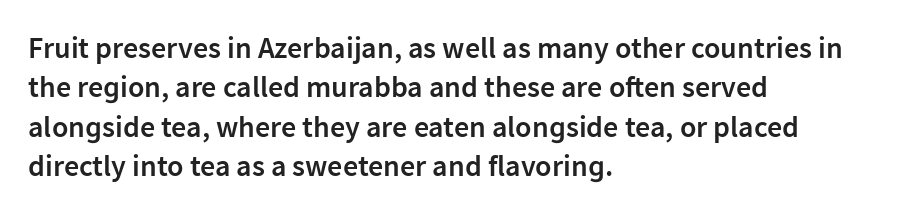
{"serif": "no", "italic": "no", "bold": "semi", "weight": "semibold", "width": "normal", "stroke_contrast": "low", "x_height": "medium", "monospaced": "no", "underline": "no", "align": "left", "line_spacing": "normal", "line_spacing_ratio": 1.31, "letter_spacing": "normal", "letter_spacing_em": 0.0, "glyph_px": 30}
